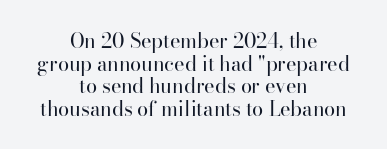
{"italic": "no", "bold": "no", "underline": "no", "align": "center", "line_spacing": "tight", "line_spacing_ratio": 1.13, "letter_spacing": "normal", "letter_spacing_em": 0.0, "glyph_px": 20}
